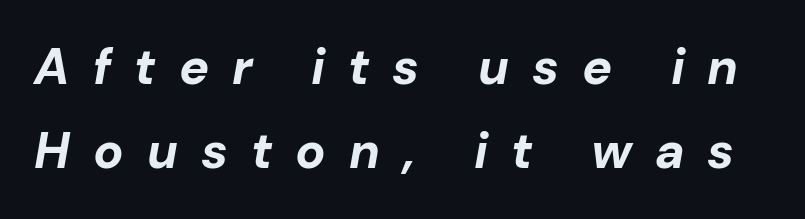
{"italic": "yes", "lean": "right", "slant_degrees": 10, "bold": "yes", "weight": "bold", "width": "normal", "stroke_contrast": "low", "x_height": "medium", "monospaced": "no", "underline": "no", "line_spacing": "normal", "line_spacing_ratio": 1.69, "letter_spacing": "wide", "letter_spacing_em": 0.46, "glyph_px": 50}
